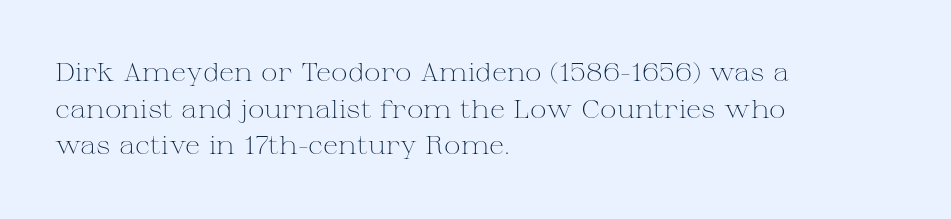
Q: Is the text bold? A: No.
Q: Is the text italic (slanted)? A: No, it is upright.
Q: Is the text underlined? A: No.
Q: How is the paragraph aligned? A: Left-aligned.
Q: Is the spacing between letters normal or unusually wide? A: Normal.
Q: Is the spacing between lines tight, normal or loose? A: Normal.
